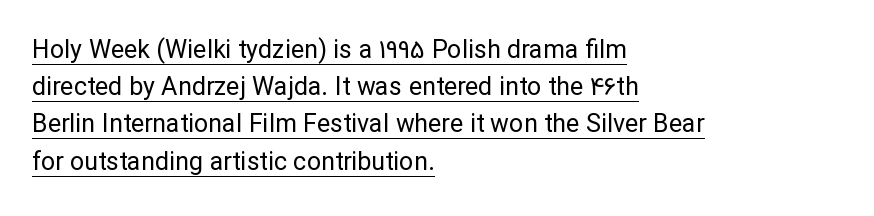
Nothing heavy about these letters — not bold at all. Each word holds together tightly as a unit, with standard inter-letter gaps. Is there any slant? The stems are plumb. This rendering features underlined lettering.
